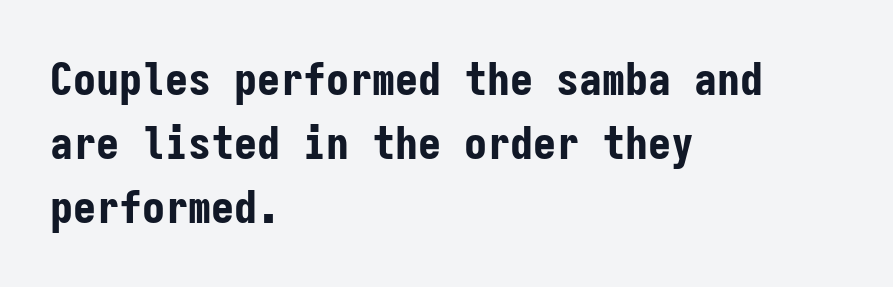
{"serif": "no", "italic": "no", "bold": "yes", "weight": "bold", "width": "condensed", "stroke_contrast": "low", "x_height": "medium", "monospaced": "yes", "underline": "no", "align": "left", "line_spacing": "normal", "line_spacing_ratio": 1.39, "letter_spacing": "normal", "letter_spacing_em": 0.0, "glyph_px": 46}
